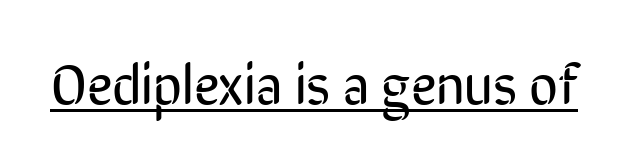
{"serif": "no", "italic": "no", "bold": "no", "weight": "regular", "width": "condensed", "stroke_contrast": "low", "x_height": "medium", "monospaced": "no", "underline": "yes", "letter_spacing": "normal", "letter_spacing_em": 0.0, "glyph_px": 56}
